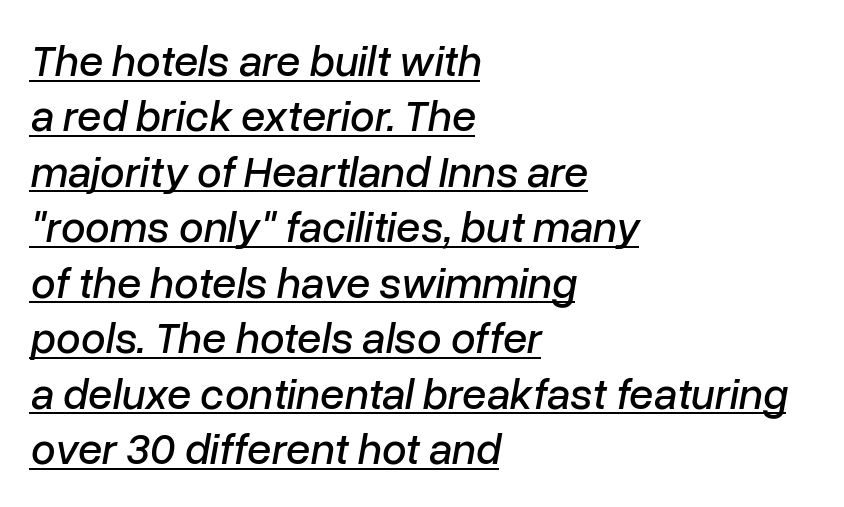
The image shows 44 px text type, italic (leaning right); set left-aligned, normal line spacing (1.26x), normal letter spacing, underlined; low stroke contrast and a medium x-height.
